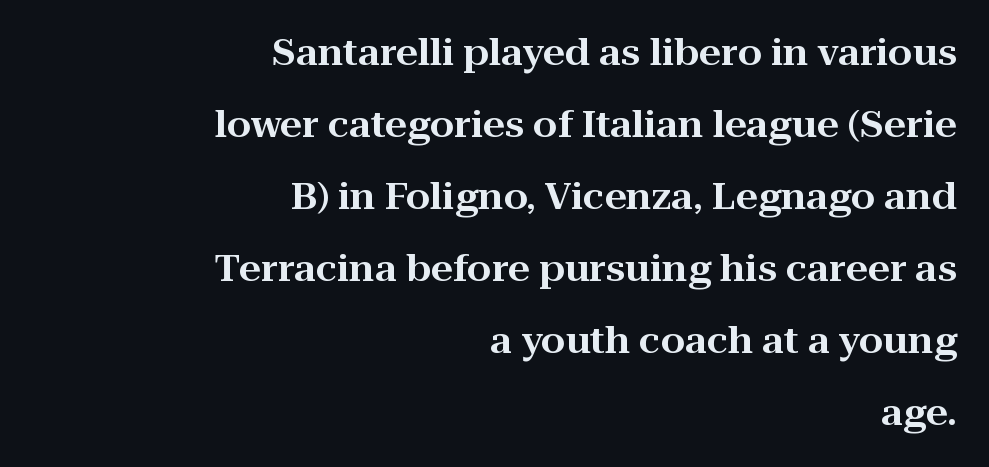
The image shows 35 px wide serif type, upright; set right-aligned, loose line spacing (2.06x), normal letter spacing, not underlined; high stroke contrast and a medium x-height.
